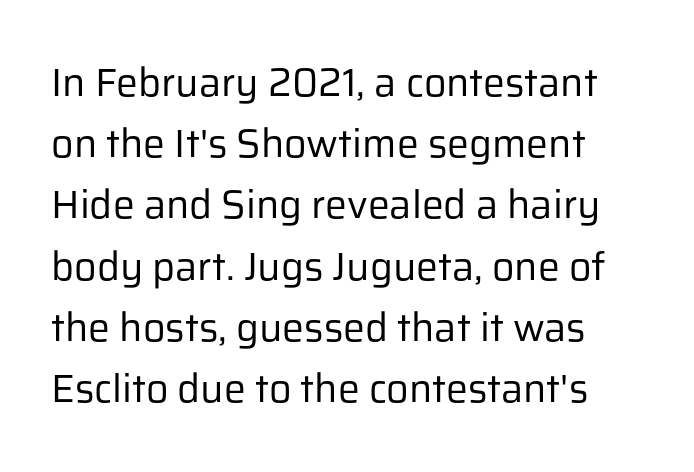
The image shows 39 px regular-weight sans-serif type, upright; set normal line spacing (1.57x), normal letter spacing, not underlined; low stroke contrast and a medium x-height.
